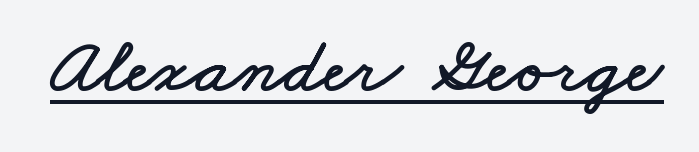
The image shows 79 px wide type; set normal letter spacing, underlined; low stroke contrast and a small x-height.
